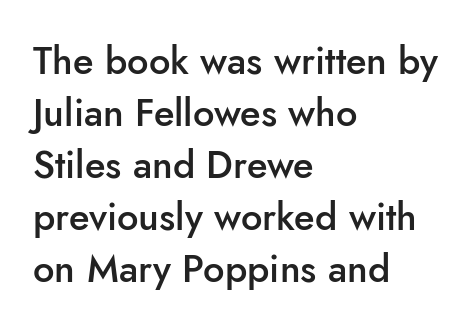
The image shows 38 px semibold sans-serif type, upright; set left-aligned, normal line spacing (1.37x), normal letter spacing, not underlined; low stroke contrast and a small x-height.
